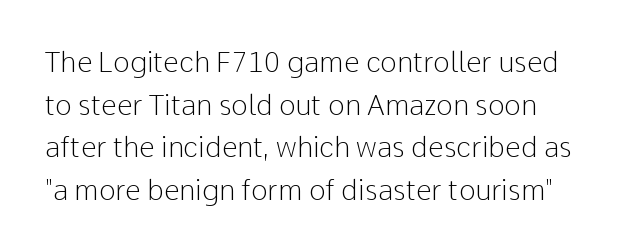
Q: Is the text bold? A: No.
Q: Is the text italic (slanted)? A: No, it is upright.
Q: Is the typeface a serif or a sans-serif typeface? A: Sans-serif.
Q: Is the text underlined? A: No.
Q: Is the spacing between letters normal or unusually wide? A: Normal.
Q: Is the spacing between lines tight, normal or loose? A: Normal.
Q: Width (condensed, normal, or wide)? A: Normal.
Q: Stroke contrast? A: Low.
Q: x-height? A: Medium.
Q: Monospaced? A: No.
